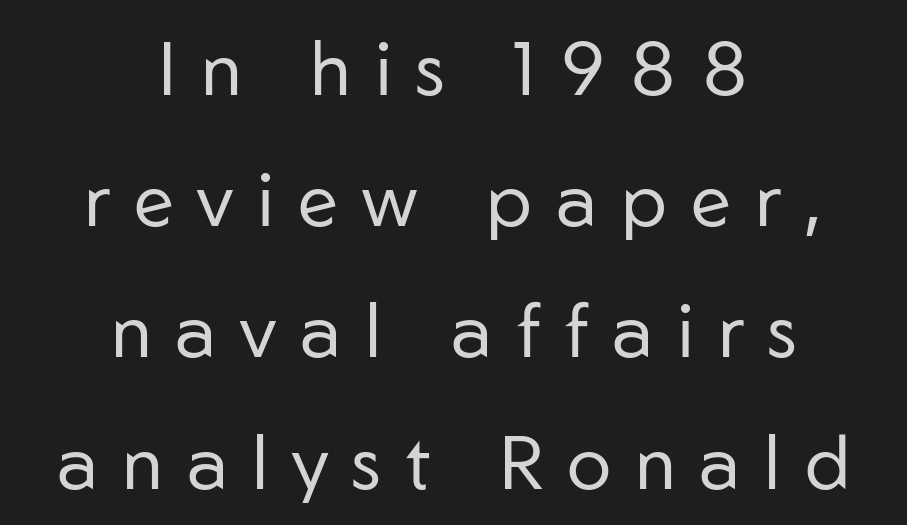
The image shows 75 px regular-weight sans-serif type, upright; set centered, line spacing 1.75x, unusually wide letter spacing (+0.32 em), not underlined; low stroke contrast and a medium x-height.
